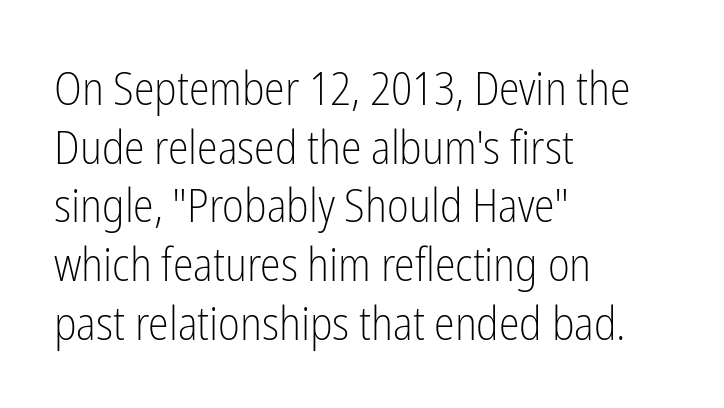
Q: Is the text bold? A: No.
Q: Is the text italic (slanted)? A: No, it is upright.
Q: Is the typeface a serif or a sans-serif typeface? A: Sans-serif.
Q: Is the text underlined? A: No.
Q: How is the paragraph aligned? A: Left-aligned.
Q: Is the spacing between letters normal or unusually wide? A: Normal.
Q: Is the spacing between lines tight, normal or loose? A: Normal.
Q: Width (condensed, normal, or wide)? A: Condensed.
Q: Stroke contrast? A: Low.
Q: x-height? A: Medium.
Q: Monospaced? A: No.
